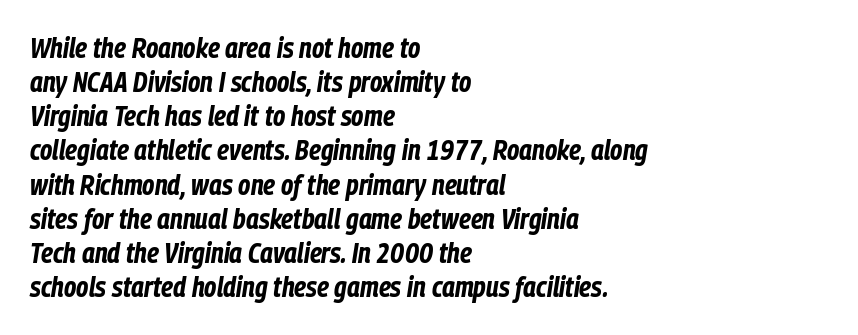
Q: Is the text bold? A: Yes.
Q: Is the text italic (slanted)? A: Yes, it leans right by about 9 degrees.
Q: Is the text underlined? A: No.
Q: How is the paragraph aligned? A: Left-aligned.
Q: Is the spacing between letters normal or unusually wide? A: Normal.
Q: Width (condensed, normal, or wide)? A: Condensed.
Q: Stroke contrast? A: Low.
Q: x-height? A: Medium.
Q: Monospaced? A: No.
